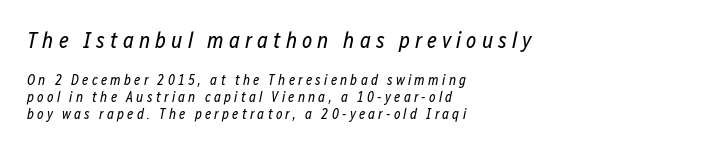
Q: Is the text bold? A: No.
Q: Is the text italic (slanted)? A: Yes, it leans right by about 12 degrees.
Q: Is the text underlined? A: No.
Q: How is the paragraph aligned? A: Left-aligned.
Q: Is the spacing between letters normal or unusually wide? A: Unusually wide.
Q: Which block of text is set in a larger size, the first (top) or the second (bottom)? A: The first (top) one.
